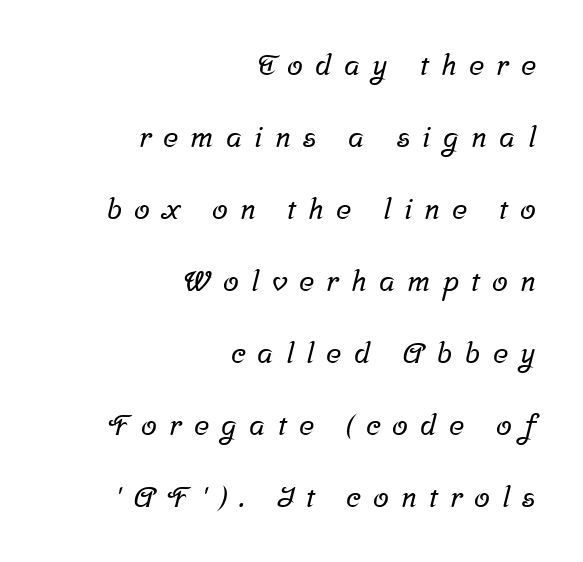
Q: Is the text underlined? A: No.
Q: How is the paragraph aligned? A: Right-aligned.
Q: Is the spacing between letters normal or unusually wide? A: Unusually wide.
Q: Is the spacing between lines tight, normal or loose? A: Loose.
Q: Width (condensed, normal, or wide)? A: Normal.
Q: Stroke contrast? A: Low.
Q: x-height? A: Medium.
Q: Monospaced? A: No.
